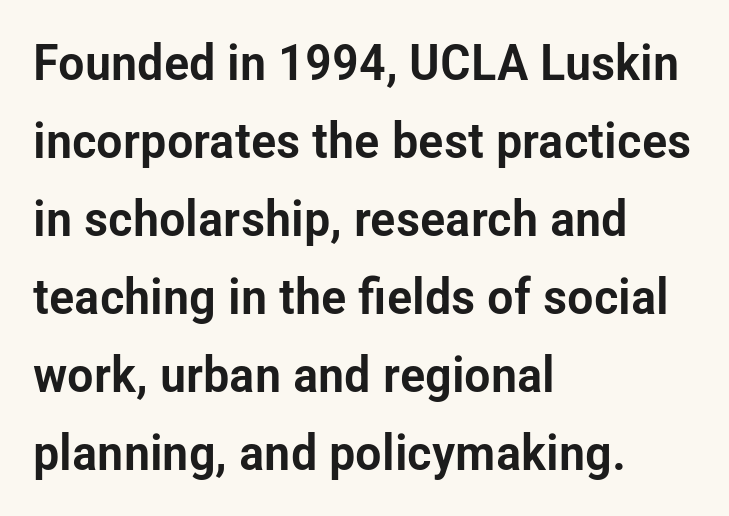
The image shows 50 px condensed sans-serif type, upright; set left-aligned, normal line spacing (1.56x), normal letter spacing, not underlined; low stroke contrast and a medium x-height.
